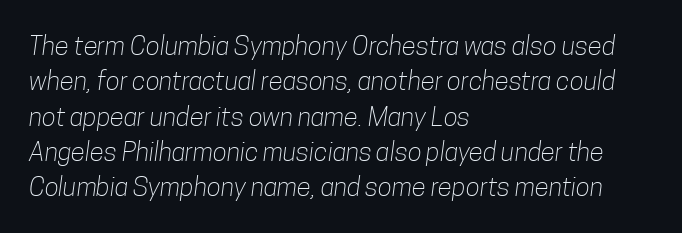
Q: Is the text bold? A: No.
Q: Is the text underlined? A: No.
Q: How is the paragraph aligned? A: Left-aligned.
Q: Is the spacing between letters normal or unusually wide? A: Normal.
Q: Is the spacing between lines tight, normal or loose? A: Normal.
